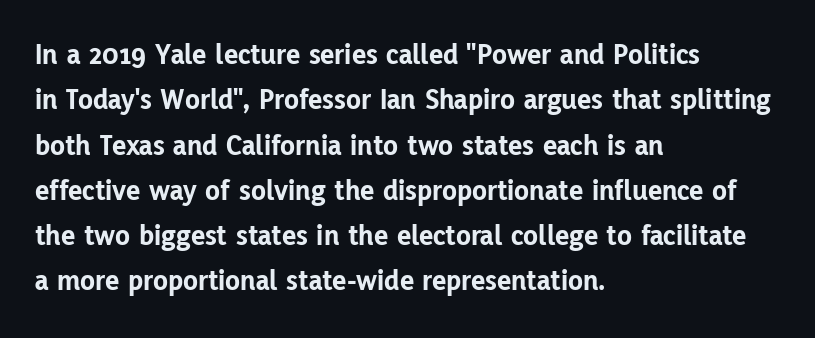
{"serif": "no", "italic": "no", "bold": "yes", "weight": "bold", "width": "normal", "stroke_contrast": "low", "x_height": "medium", "monospaced": "no", "underline": "no", "align": "left", "line_spacing": "normal", "line_spacing_ratio": 1.51, "letter_spacing": "normal", "letter_spacing_em": 0.0, "glyph_px": 30}
